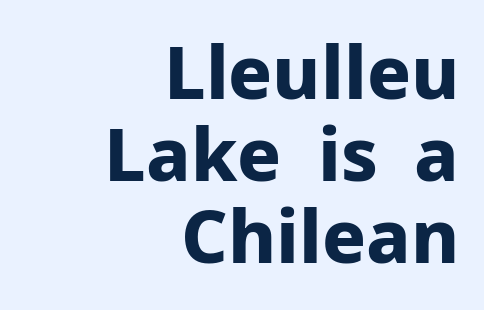
{"serif": "no", "italic": "no", "bold": "yes", "weight": "bold", "width": "normal", "stroke_contrast": "low", "x_height": "medium", "monospaced": "no", "underline": "no", "align": "right", "line_spacing": "tight", "line_spacing_ratio": 1.12, "letter_spacing": "normal", "letter_spacing_em": 0.0, "glyph_px": 73}
